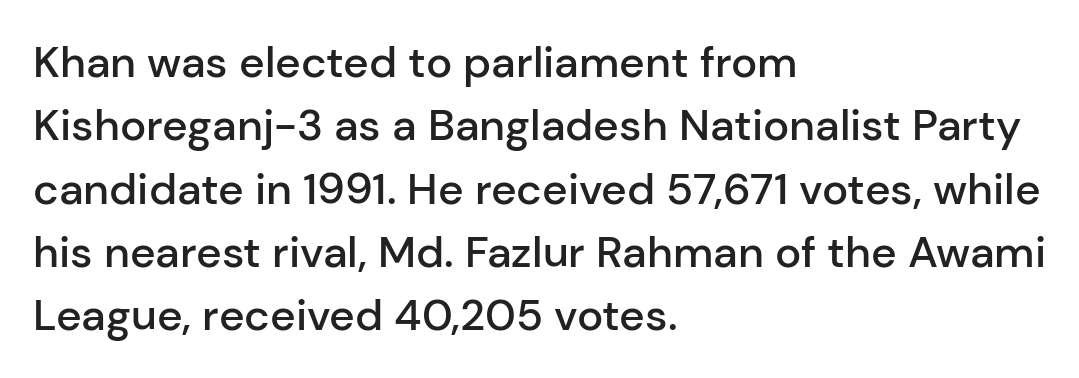
Q: Is the text bold? A: Semi-bold.
Q: Is the text italic (slanted)? A: No, it is upright.
Q: Is the typeface a serif or a sans-serif typeface? A: Sans-serif.
Q: Is the text underlined? A: No.
Q: How is the paragraph aligned? A: Left-aligned.
Q: Is the spacing between letters normal or unusually wide? A: Normal.
Q: Is the spacing between lines tight, normal or loose? A: Normal.
Q: Width (condensed, normal, or wide)? A: Normal.
Q: Stroke contrast? A: Low.
Q: x-height? A: Medium.
Q: Monospaced? A: No.
